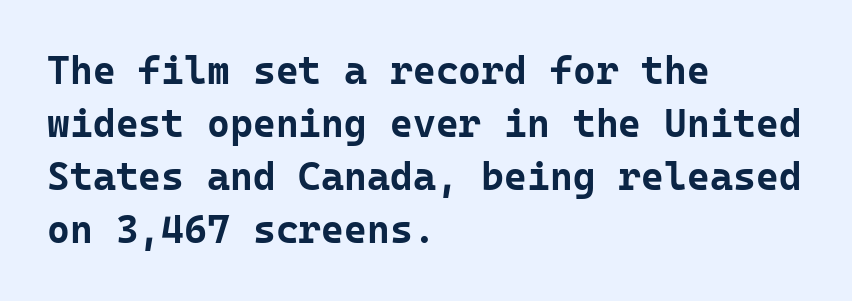
The image shows 39 px bold sans-serif type, upright, monospaced; set left-aligned, normal line spacing (1.36x), normal letter spacing, not underlined; low stroke contrast and a medium x-height.
